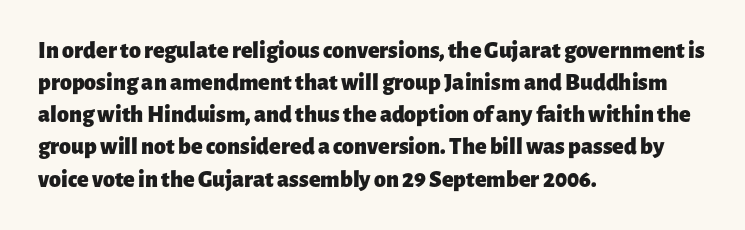
{"italic": "no", "bold": "yes", "underline": "no", "align": "left", "line_spacing": "normal", "line_spacing_ratio": 1.34, "letter_spacing": "normal", "letter_spacing_em": 0.0, "glyph_px": 24}
